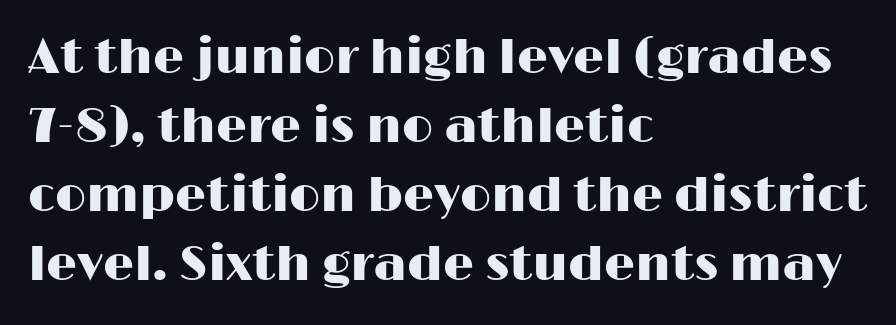
The lettering stays uniformly vertical, giving the passage a roman look. Rows of type keep a routine distance in the vertical direction. A student would call this left alignment; a typographer would say flush left, rag right. What kind of face is this? One without serifs — a sans.
